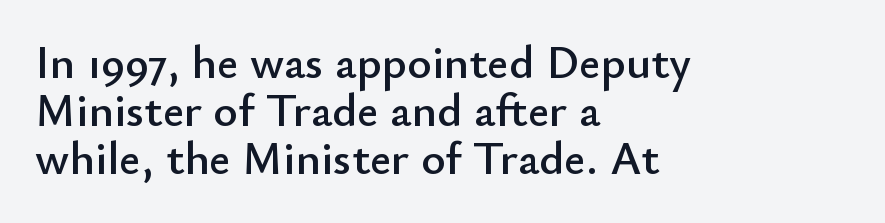
The image shows 47 px sans-serif type, upright; set left-aligned, tight line spacing (1.02x), normal letter spacing, not underlined; low stroke contrast and a small x-height.
